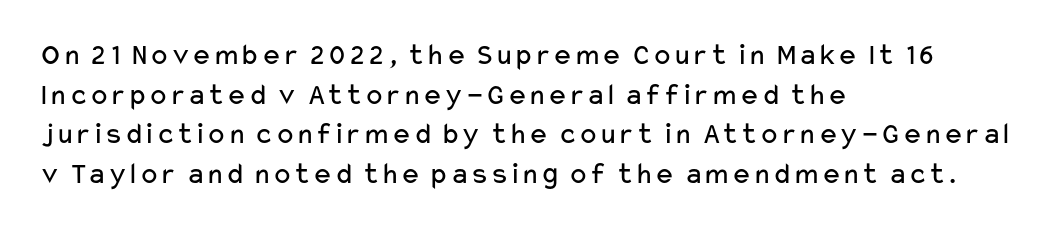
{"serif": "no", "italic": "no", "bold": "no", "weight": "regular", "width": "wide", "stroke_contrast": "low", "x_height": "medium", "monospaced": "no", "underline": "no", "align": "left", "line_spacing": "normal", "line_spacing_ratio": 1.28, "letter_spacing": "normal", "letter_spacing_em": 0.0, "glyph_px": 31}
